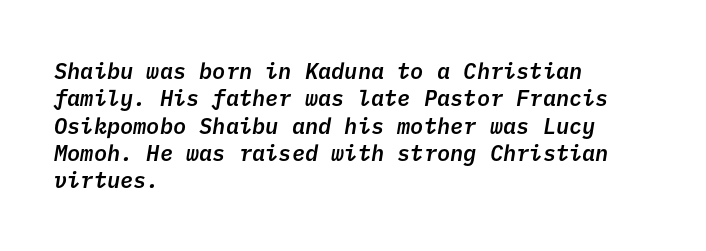
Short and long lines alike share a common starting point at left. Nothing unusual about the tracking: characters are spaced as the font intends. Moderately thickened strokes mark this as semibold type. The zone under the glyphs is completely vacant.
